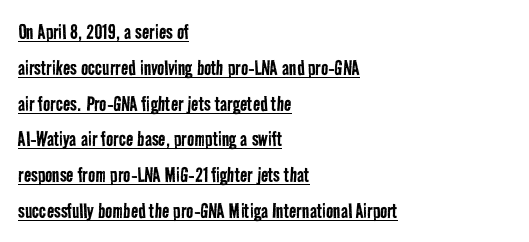
Q: Is the text bold? A: No.
Q: Is the text underlined? A: Yes.
Q: How is the paragraph aligned? A: Left-aligned.
Q: Is the spacing between letters normal or unusually wide? A: Normal.
Q: Is the spacing between lines tight, normal or loose? A: Normal.
